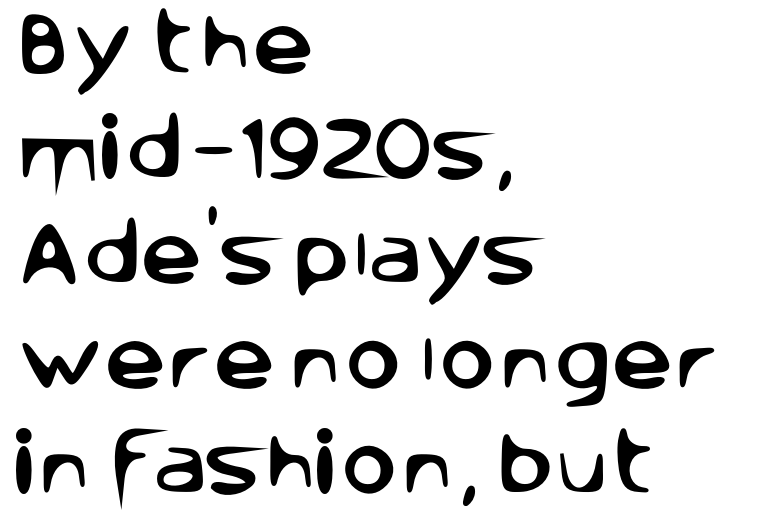
Q: Is the text italic (slanted)? A: No, it is upright.
Q: Is the typeface a serif or a sans-serif typeface? A: Sans-serif.
Q: Is the text underlined? A: No.
Q: How is the paragraph aligned? A: Left-aligned.
Q: Is the spacing between letters normal or unusually wide? A: Normal.
Q: Is the spacing between lines tight, normal or loose? A: Normal.
Q: Width (condensed, normal, or wide)? A: Normal.
Q: Stroke contrast? A: Low.
Q: x-height? A: Large.
Q: Monospaced? A: No.
